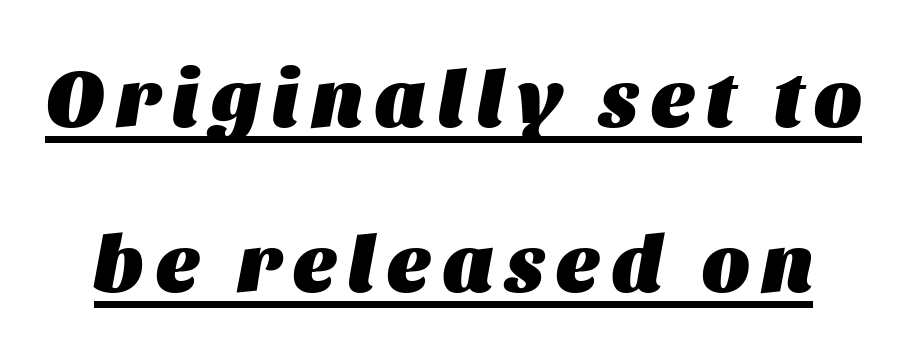
Characters are canted at an angle relative to the baseline's perpendicular. Students, observe: this is what heavily led, spacious text looks like. A typesetter would call this proportional, since set widths differ per character. Every letter is thick-stroked: bold, no question.
